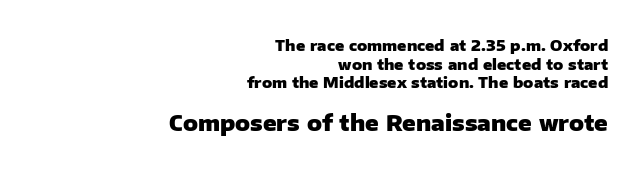
Line endings align vertically; line beginnings do not. The specimen omits any rule beneath the text block's lines. The letters stand straight up with perfectly vertical stems. Note: smaller setting up top, larger setting below. Plenty of ink on the page — the face is bold.
